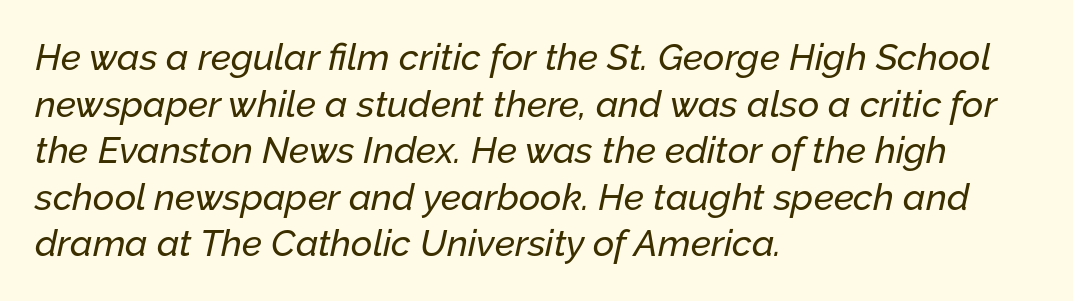
{"italic": "yes", "lean": "right", "slant_degrees": 12, "width": "normal", "stroke_contrast": "low", "x_height": "medium", "monospaced": "no", "underline": "no", "align": "left", "line_spacing": "normal", "line_spacing_ratio": 1.26, "letter_spacing": "normal", "letter_spacing_em": 0.0, "glyph_px": 37}
